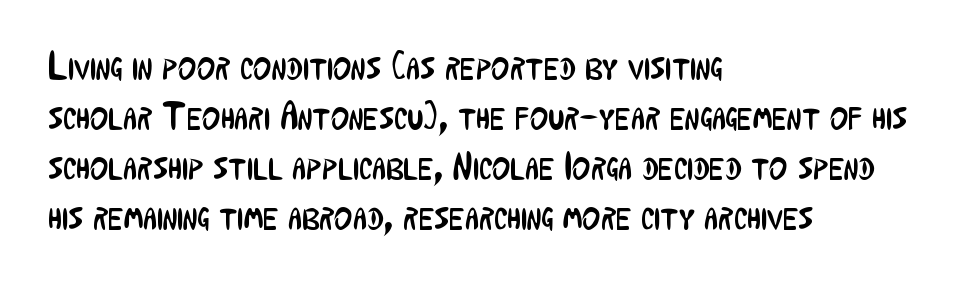
Q: Is the text bold? A: No.
Q: Is the text italic (slanted)? A: No, it is upright.
Q: Is the typeface a serif or a sans-serif typeface? A: Sans-serif.
Q: Is the text underlined? A: No.
Q: How is the paragraph aligned? A: Left-aligned.
Q: Is the spacing between letters normal or unusually wide? A: Normal.
Q: Is the spacing between lines tight, normal or loose? A: Normal.
Q: Width (condensed, normal, or wide)? A: Condensed.
Q: Stroke contrast? A: Low.
Q: x-height? A: Medium.
Q: Monospaced? A: No.
